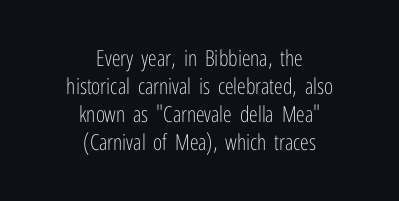
{"italic": "no", "bold": "no", "underline": "no", "align": "center", "line_spacing": "normal", "line_spacing_ratio": 1.28, "letter_spacing": "normal", "letter_spacing_em": 0.0, "glyph_px": 22}
